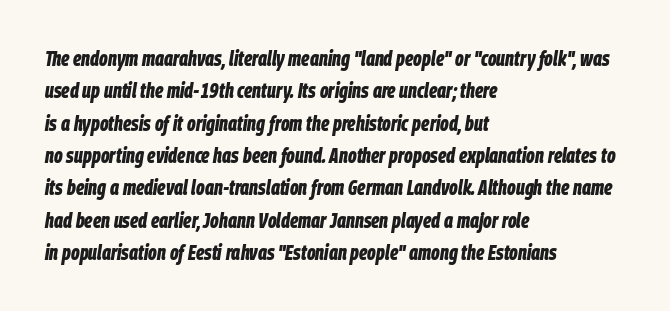
The image shows 21 px bold type, italic (leaning right); set left-aligned, normal line spacing (1.54x), normal letter spacing, not underlined.
